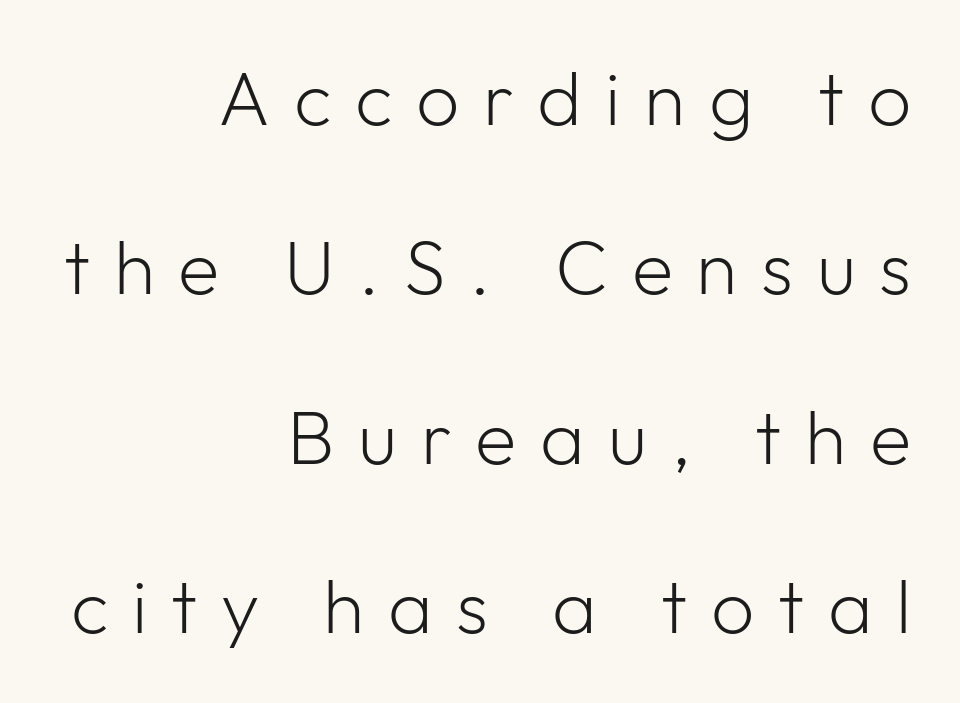
The image shows 76 px light sans-serif type, upright; set right-aligned, loose line spacing (2.23x), unusually wide letter spacing (+0.31 em), not underlined; low stroke contrast and a medium x-height.
